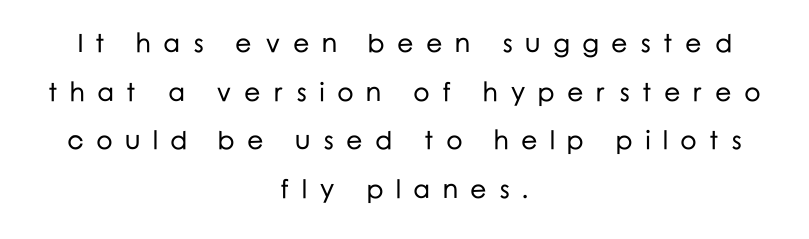
Q: Is the text italic (slanted)? A: No, it is upright.
Q: Is the text underlined? A: No.
Q: How is the paragraph aligned? A: Centered.
Q: Is the spacing between letters normal or unusually wide? A: Unusually wide.
